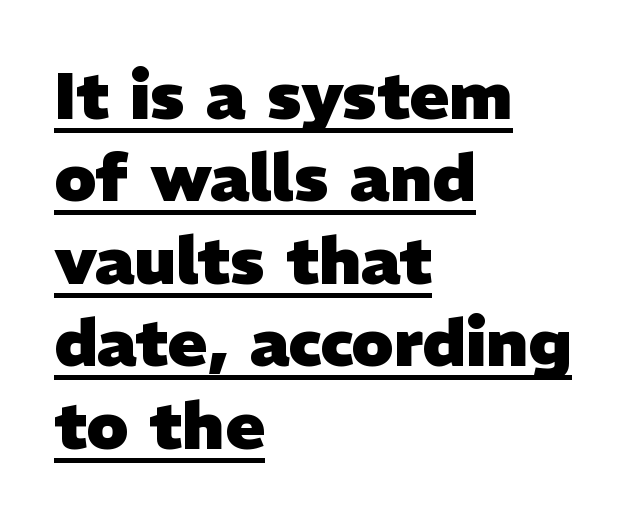
The image shows 66 px heavy sans-serif type; set left-aligned, normal line spacing (1.25x), normal letter spacing, underlined; low stroke contrast and a medium x-height.
